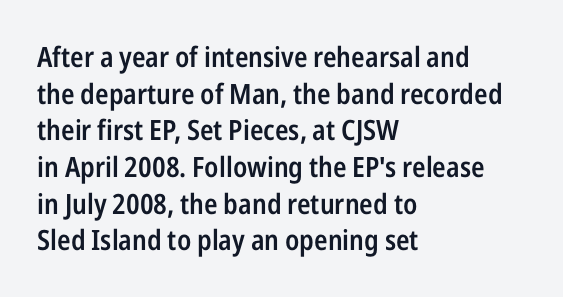
The image shows 28 px semibold, condensed sans-serif type, upright; set left-aligned, normal line spacing (1.31x), normal letter spacing, not underlined; low stroke contrast and a medium x-height.
